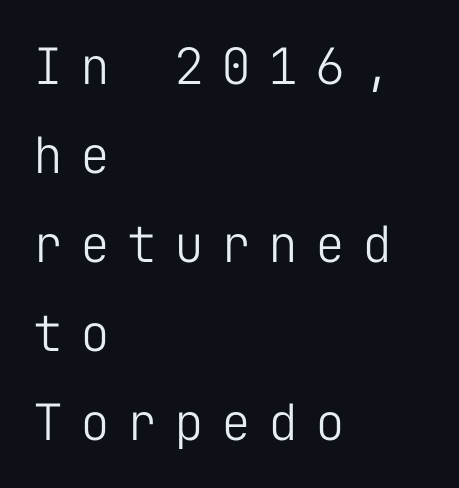
{"serif": "no", "italic": "no", "bold": "no", "weight": "light", "width": "normal", "stroke_contrast": "low", "x_height": "medium", "monospaced": "yes", "underline": "no", "align": "left", "line_spacing_ratio": 1.78, "letter_spacing": "wide", "letter_spacing_em": 0.34, "glyph_px": 50}
